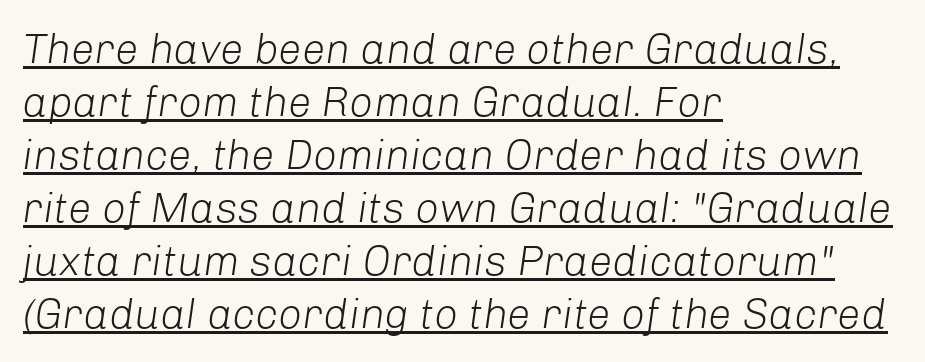
Q: Is the text bold? A: No.
Q: Is the text italic (slanted)? A: Yes, it leans right by about 8 degrees.
Q: Is the text underlined? A: Yes.
Q: How is the paragraph aligned? A: Left-aligned.
Q: Is the spacing between letters normal or unusually wide? A: Normal.
Q: Is the spacing between lines tight, normal or loose? A: Normal.
Q: Width (condensed, normal, or wide)? A: Normal.
Q: Stroke contrast? A: Low.
Q: x-height? A: Medium.
Q: Monospaced? A: No.
